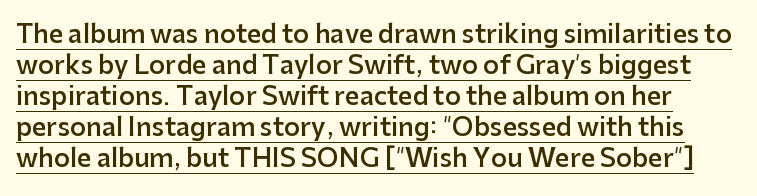
The image shows 25 px text type, upright; set line spacing 1.24x, normal letter spacing, underlined.
